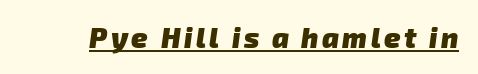
Q: Is the text bold? A: Yes.
Q: Is the typeface a serif or a sans-serif typeface? A: Sans-serif.
Q: Is the text underlined? A: Yes.
Q: Width (condensed, normal, or wide)? A: Normal.
Q: Stroke contrast? A: Low.
Q: x-height? A: Medium.
Q: Monospaced? A: No.
